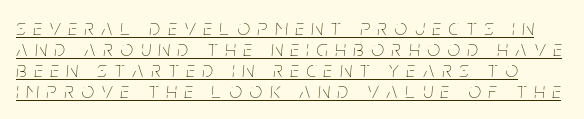
Q: Is the text bold? A: No.
Q: Is the text italic (slanted)? A: Yes, it leans right by about 5 degrees.
Q: Is the text underlined? A: Yes.
Q: Is the spacing between letters normal or unusually wide? A: Unusually wide.
Q: Is the spacing between lines tight, normal or loose? A: Tight.
